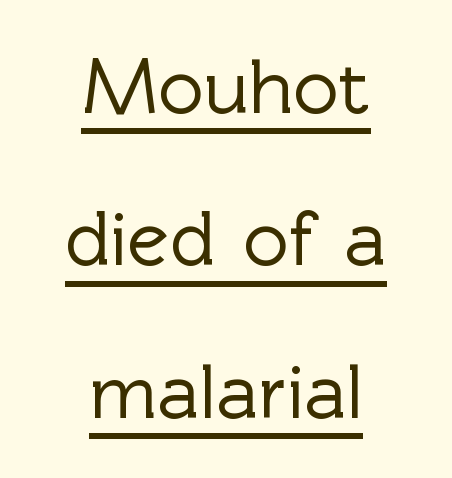
The image shows 79 px sans-serif type, upright; set centered, loose line spacing (1.93x), normal letter spacing, underlined; a medium x-height.
